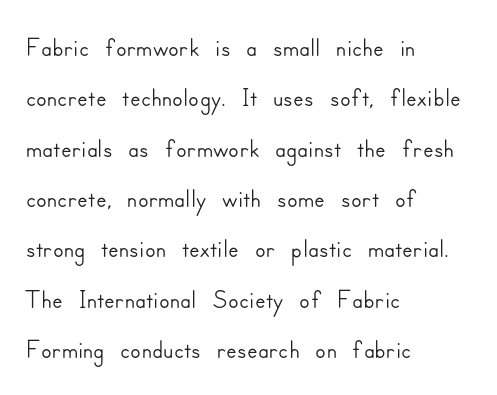
This block has exactly the height ordinary leading produces. The glyphs are unaccompanied by any horizontal stroke below them. The lettering holds an erect, upright posture throughout. Varying glyph widths throughout — classic text-font behaviour. No feet cap the strokes, marking this as sans-serif type. Spacing between characters is what you'd get straight out of the box.
